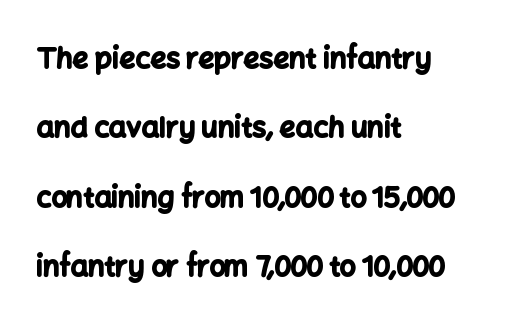
The image shows 28 px bold sans-serif type, upright; set left-aligned, loose line spacing (2.48x), normal letter spacing, not underlined; low stroke contrast and a medium x-height.
